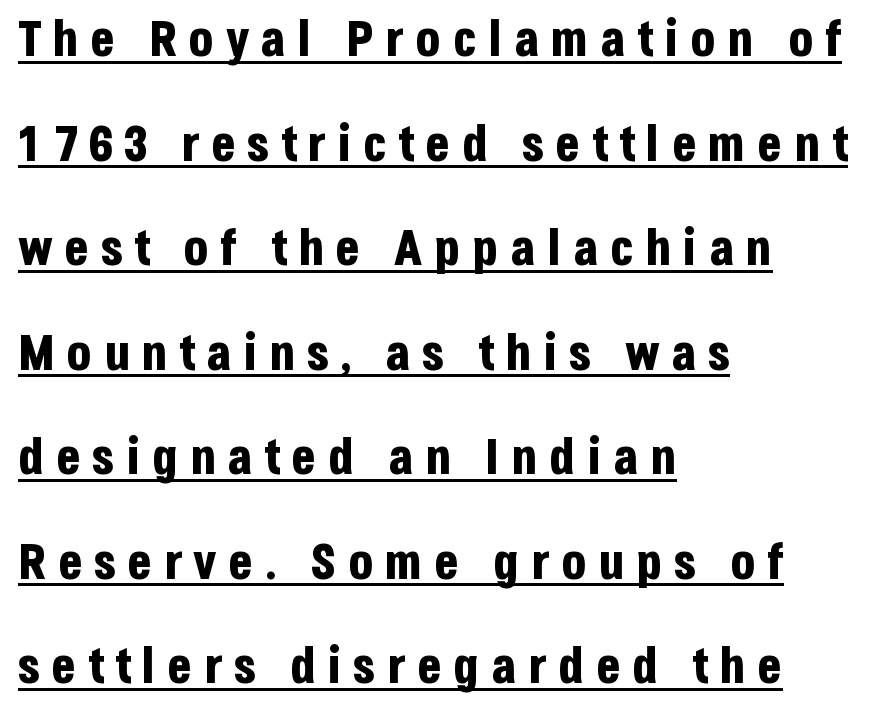
Q: Is the text bold? A: Yes.
Q: Is the text italic (slanted)? A: No, it is upright.
Q: Is the typeface a serif or a sans-serif typeface? A: Sans-serif.
Q: Is the text underlined? A: Yes.
Q: How is the paragraph aligned? A: Left-aligned.
Q: Is the spacing between letters normal or unusually wide? A: Unusually wide.
Q: Is the spacing between lines tight, normal or loose? A: Loose.
Q: Width (condensed, normal, or wide)? A: Condensed.
Q: Stroke contrast? A: Low.
Q: x-height? A: Large.
Q: Monospaced? A: No.
